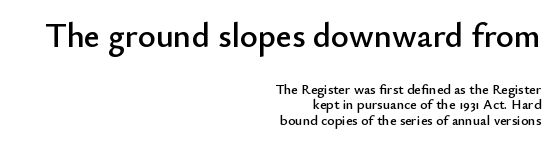
Q: Is the text italic (slanted)? A: No, it is upright.
Q: Is the typeface a serif or a sans-serif typeface? A: Sans-serif.
Q: Is the text underlined? A: No.
Q: How is the paragraph aligned? A: Right-aligned.
Q: Is the spacing between letters normal or unusually wide? A: Normal.
Q: Is the spacing between lines tight, normal or loose? A: Tight.
Q: Which block of text is set in a larger size, the first (top) or the second (bottom)? A: The first (top) one.
Q: Width (condensed, normal, or wide)? A: Normal.
Q: Stroke contrast? A: Low.
Q: x-height? A: Small.
Q: Monospaced? A: No.
